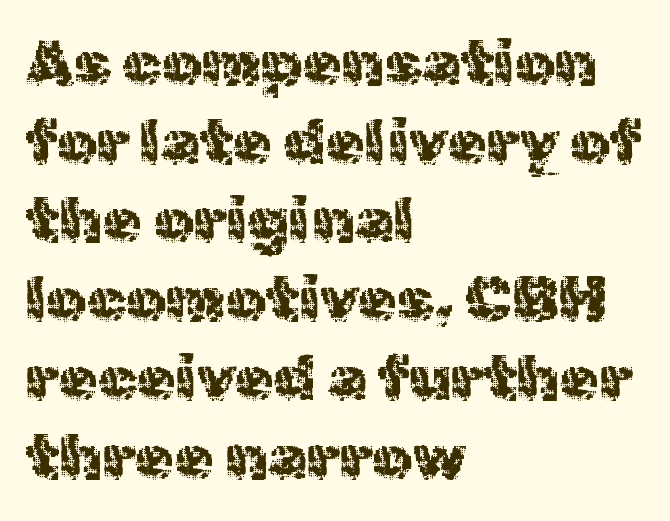
These lines are rendered in a variable-pitch font. The paragraph has a hard left edge and a soft right edge. Type style note: lacks serifs. If you drew a line through each stem, it would be perfectly vertical. Ink coverage per letter is moderate at most. Compared with typical paragraphs, the rows here are spaced about the same.
